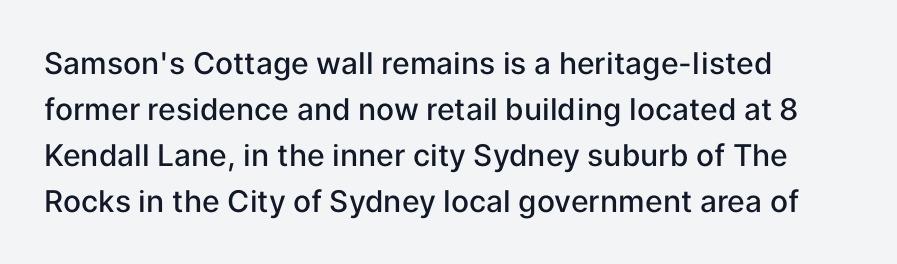
{"serif": "no", "italic": "no", "bold": "semi", "weight": "semibold", "width": "normal", "stroke_contrast": "low", "x_height": "medium", "monospaced": "no", "underline": "no", "align": "left", "line_spacing": "normal", "line_spacing_ratio": 1.53, "letter_spacing": "normal", "letter_spacing_em": 0.0, "glyph_px": 30}
